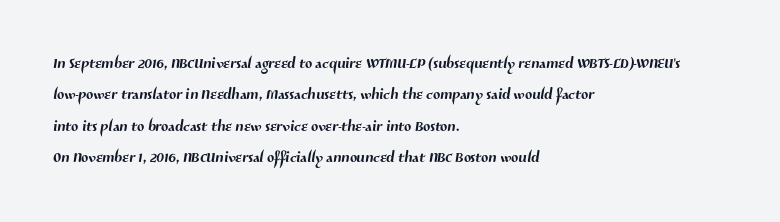
These lines keep a tight, regular rhythm from letter to letter. The rendering anchors every line to the left-hand side. Leading: standard. Clear beneath every line of the passage.
